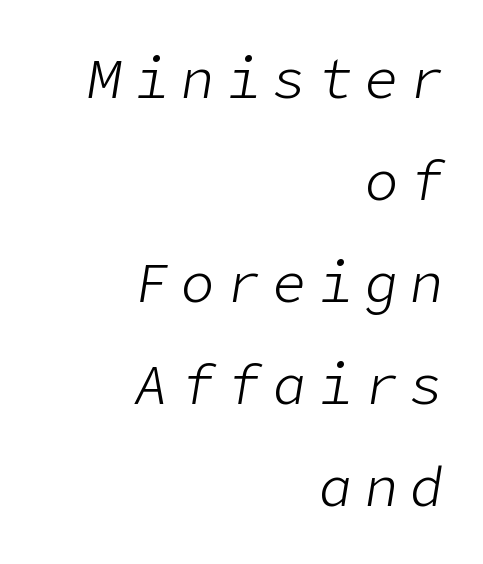
Q: Is the text bold? A: No.
Q: Is the text italic (slanted)? A: Yes, it leans right by about 9 degrees.
Q: Is the text underlined? A: No.
Q: How is the paragraph aligned? A: Right-aligned.
Q: Is the spacing between letters normal or unusually wide? A: Unusually wide.
Q: Width (condensed, normal, or wide)? A: Normal.
Q: Stroke contrast? A: Low.
Q: x-height? A: Medium.
